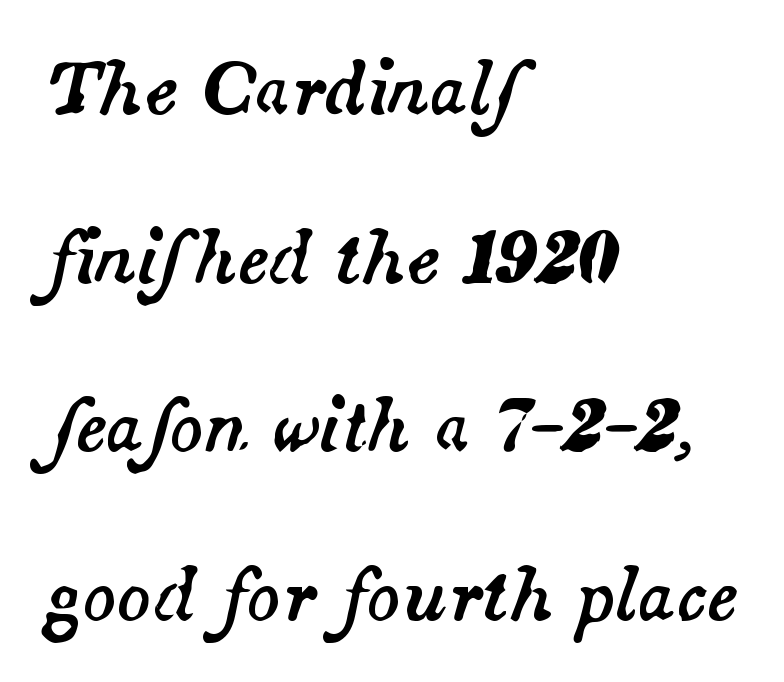
{"italic": "yes", "lean": "right", "slant_degrees": 14, "width": "normal", "stroke_contrast": "medium", "x_height": "small", "monospaced": "no", "underline": "no", "align": "left", "line_spacing": "loose", "line_spacing_ratio": 2.41, "letter_spacing": "normal", "letter_spacing_em": 0.0, "glyph_px": 70}
